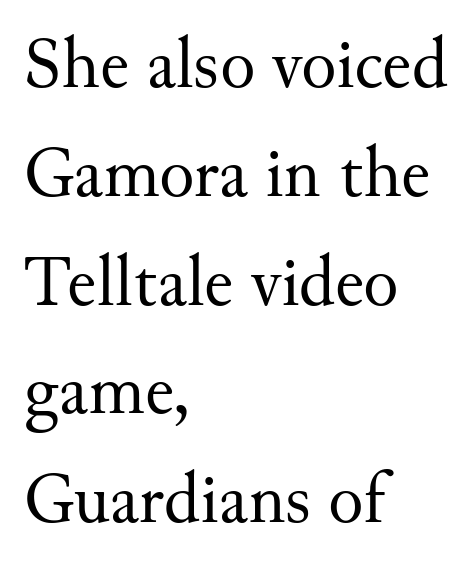
{"serif": "yes", "italic": "no", "bold": "no", "weight": "regular", "width": "normal", "stroke_contrast": "medium", "x_height": "small", "monospaced": "no", "underline": "no", "align": "left", "line_spacing": "normal", "line_spacing_ratio": 1.49, "letter_spacing": "normal", "letter_spacing_em": 0.0, "glyph_px": 73}
